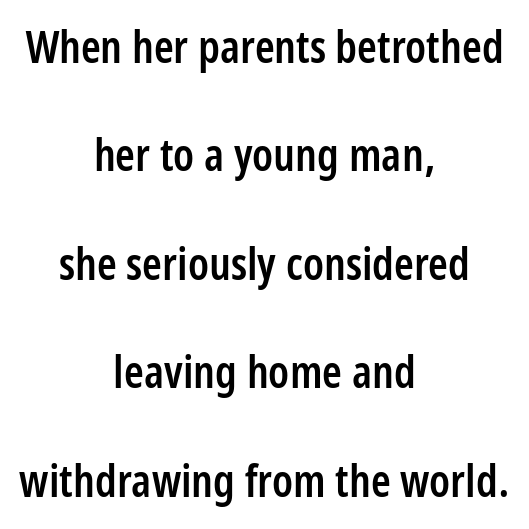
Think of a printed novel: that variable character pitch is what you see here. These lines were composed using upright roman letters. Glance below the letters and you will spot only blank space. The text block is weighted toward neither margin, spreading evenly from the middle.
